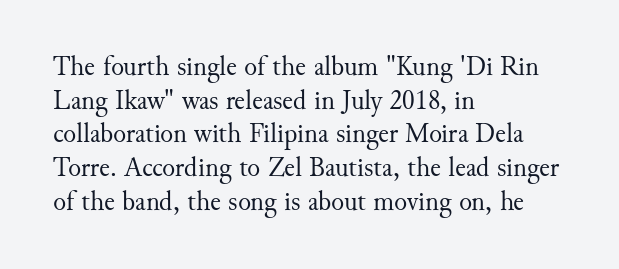
Whoever set this chose a conventional vertical rhythm. Each stroke keeps to a modest, everyday thickness or less. Is there any slant? The stems are plumb. Any mark beneath the type? The region is blank. Horizontal alignment here is leftward, the default for most running prose.
